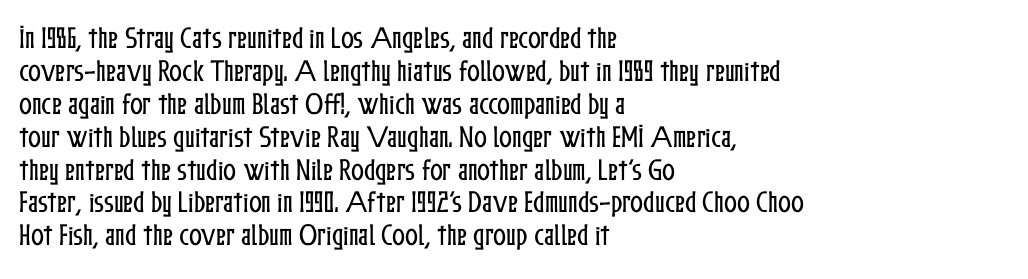
The type sits square on the baseline with zero lean. Students, observe: this is what conventionally led text looks like. Notice how the passage keeps a crisp vertical edge on the left only. Lines of text with bare space underneath.
